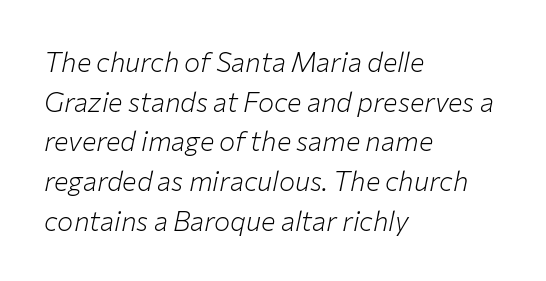
{"italic": "yes", "lean": "right", "slant_degrees": 12, "bold": "no", "underline": "no", "align": "left", "line_spacing": "normal", "line_spacing_ratio": 1.47, "letter_spacing": "normal", "letter_spacing_em": 0.0, "glyph_px": 27}
